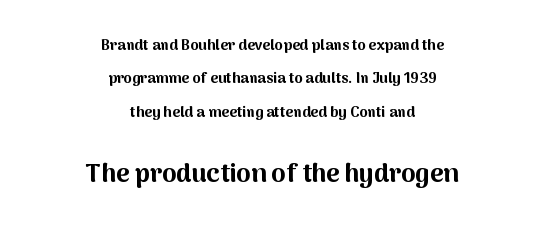
Q: Is the text bold? A: Yes.
Q: Is the text italic (slanted)? A: No, it is upright.
Q: Is the text underlined? A: No.
Q: How is the paragraph aligned? A: Centered.
Q: Is the spacing between letters normal or unusually wide? A: Normal.
Q: Is the spacing between lines tight, normal or loose? A: Loose.
Q: Which block of text is set in a larger size, the first (top) or the second (bottom)? A: The second (bottom) one.
